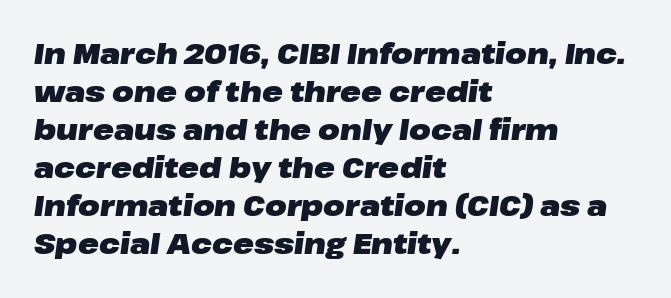
The image shows 28 px heavy, wide type, italic (leaning right); set left-aligned, normal line spacing (1.36x), normal letter spacing, not underlined; low stroke contrast and a medium x-height.
